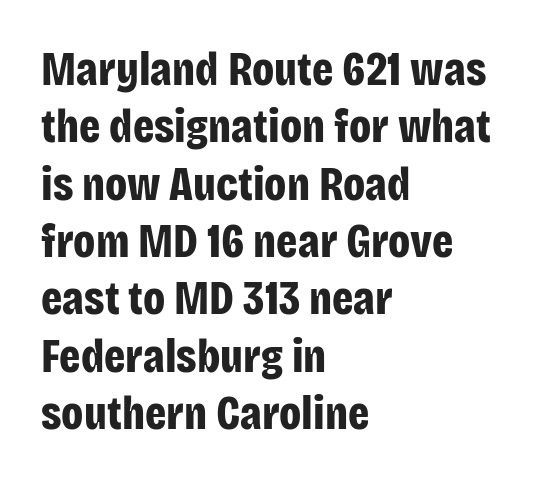
Q: Is the text bold? A: Yes.
Q: Is the text italic (slanted)? A: No, it is upright.
Q: Is the typeface a serif or a sans-serif typeface? A: Sans-serif.
Q: Is the text underlined? A: No.
Q: How is the paragraph aligned? A: Left-aligned.
Q: Is the spacing between letters normal or unusually wide? A: Normal.
Q: Width (condensed, normal, or wide)? A: Condensed.
Q: Stroke contrast? A: Low.
Q: x-height? A: Large.
Q: Monospaced? A: No.
